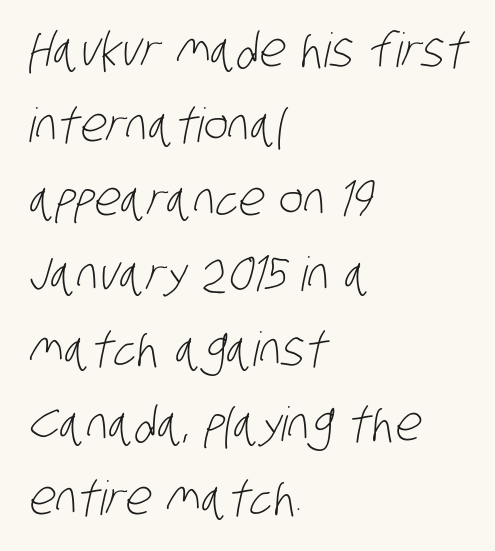
Q: Is the text bold? A: No.
Q: Is the typeface a serif or a sans-serif typeface? A: Sans-serif.
Q: Is the text underlined? A: No.
Q: How is the paragraph aligned? A: Left-aligned.
Q: Is the spacing between letters normal or unusually wide? A: Normal.
Q: Is the spacing between lines tight, normal or loose? A: Normal.
Q: Width (condensed, normal, or wide)? A: Condensed.
Q: Stroke contrast? A: Low.
Q: x-height? A: Large.
Q: Monospaced? A: No.
